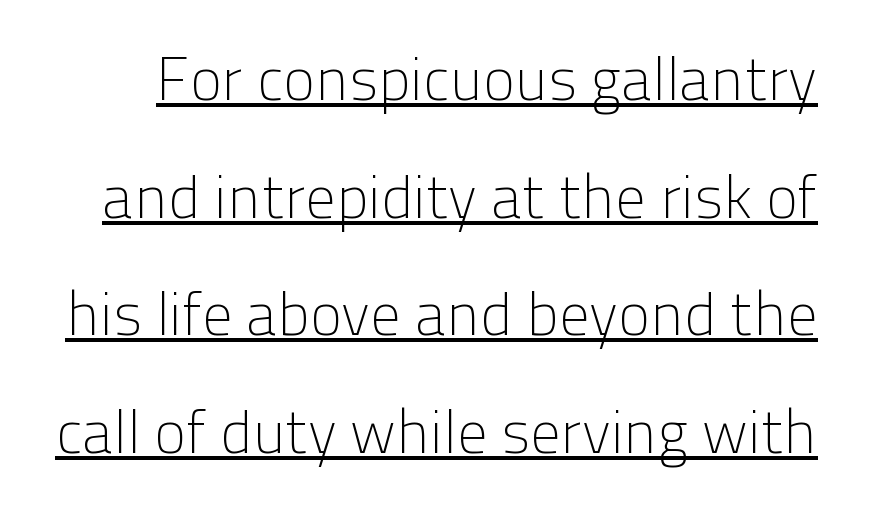
{"serif": "no", "italic": "no", "bold": "no", "weight": "light", "width": "normal", "stroke_contrast": "low", "x_height": "medium", "monospaced": "no", "underline": "yes", "line_spacing": "loose", "line_spacing_ratio": 1.96, "letter_spacing": "normal", "letter_spacing_em": 0.0, "glyph_px": 60}
